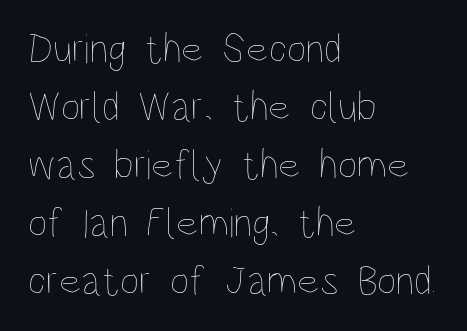
The image shows 42 px thin, condensed type, upright; set left-aligned, normal line spacing (1.38x), normal letter spacing, not underlined; low stroke contrast and a large x-height.
